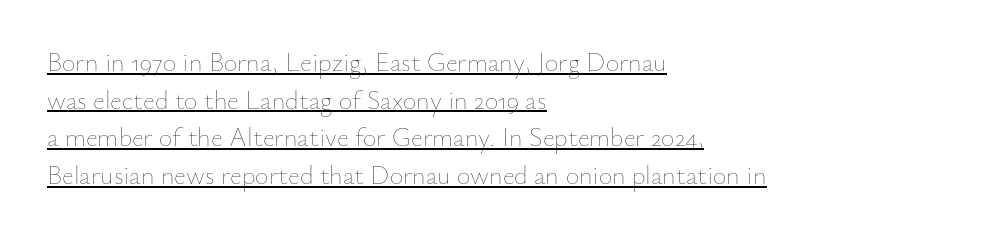
Line beginnings align vertically; line endings do not. What's the leading like? Ordinary, nothing unusual. The face used here is rendered with its standard letterfit. Caption: lettering with a line underneath. Notice how the stems are strictly vertical — no italics here.
